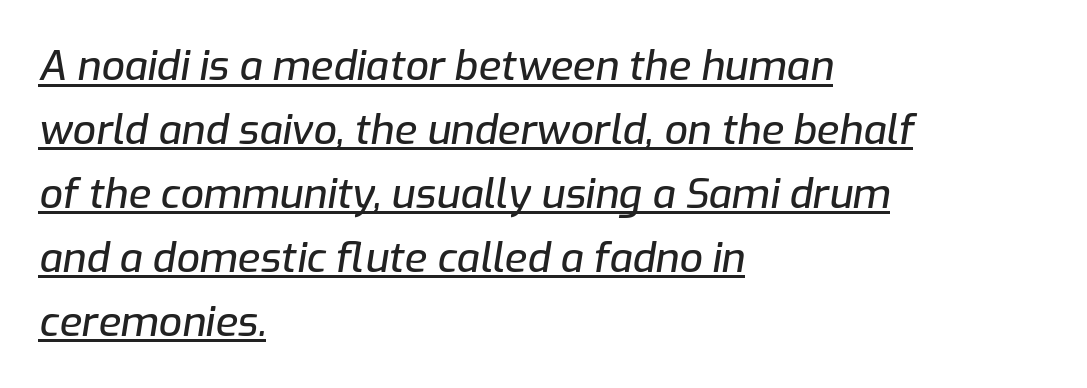
The image shows 41 px text type, italic (leaning right); set left-aligned, normal line spacing (1.56x), normal letter spacing, underlined; low stroke contrast and a medium x-height.
